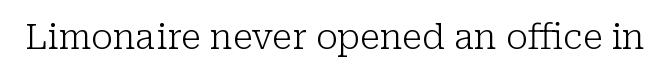
Q: Is the text bold? A: No.
Q: Is the text italic (slanted)? A: No, it is upright.
Q: Is the typeface a serif or a sans-serif typeface? A: Serif.
Q: Is the text underlined? A: No.
Q: Is the spacing between letters normal or unusually wide? A: Normal.
Q: Width (condensed, normal, or wide)? A: Normal.
Q: Stroke contrast? A: Low.
Q: x-height? A: Medium.
Q: Monospaced? A: No.
